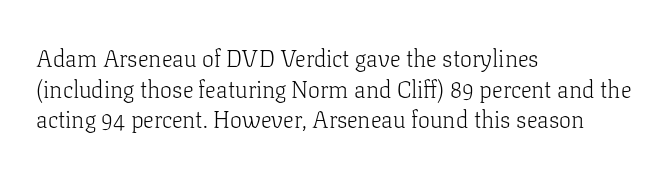
Q: Is the text bold? A: No.
Q: Is the text italic (slanted)? A: No, it is upright.
Q: Is the text underlined? A: No.
Q: How is the paragraph aligned? A: Left-aligned.
Q: Is the spacing between letters normal or unusually wide? A: Normal.
Q: Is the spacing between lines tight, normal or loose? A: Normal.
